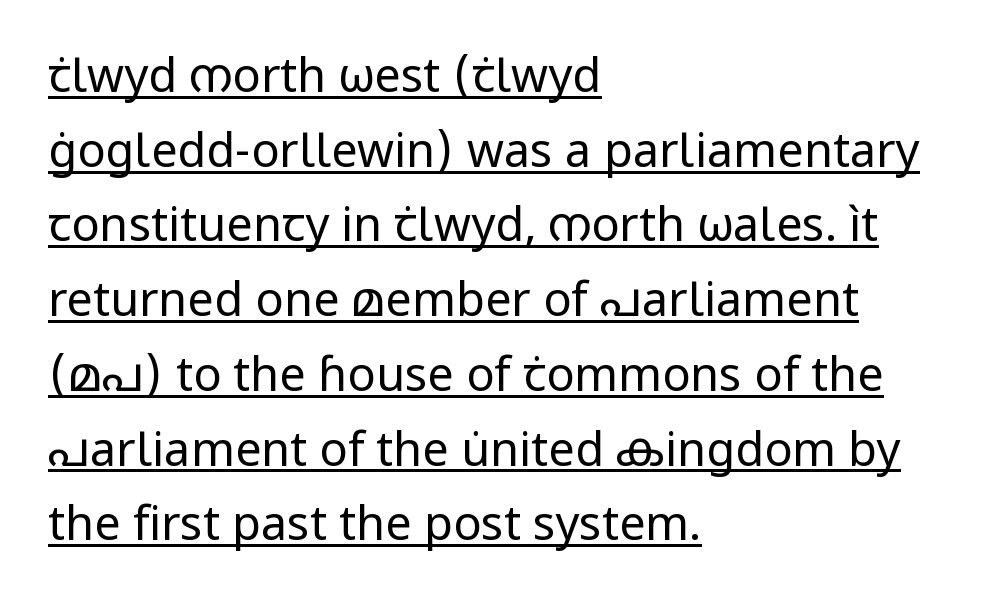
The image shows 47 px regular-weight sans-serif type, upright; set left-aligned, normal line spacing (1.59x), normal letter spacing, underlined; low stroke contrast and a medium x-height.
